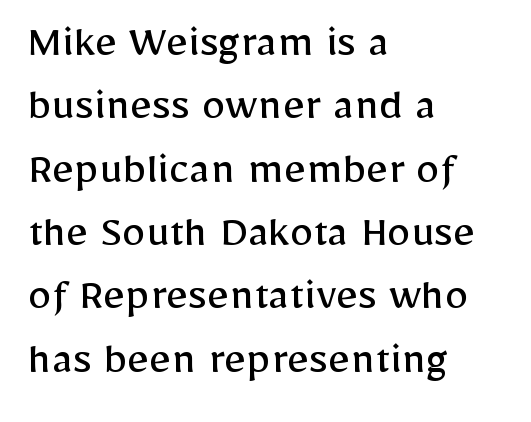
{"serif": "no", "italic": "no", "bold": "no", "weight": "regular", "width": "normal", "stroke_contrast": "low", "x_height": "medium", "monospaced": "no", "underline": "no", "align": "left", "line_spacing": "normal", "line_spacing_ratio": 1.32, "letter_spacing": "normal", "letter_spacing_em": 0.0, "glyph_px": 48}
